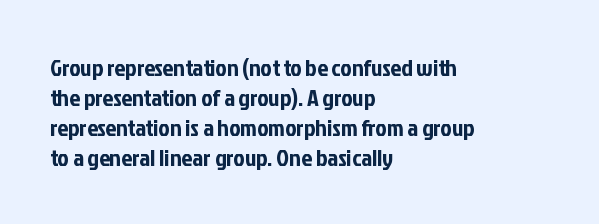
Q: Is the text italic (slanted)? A: No, it is upright.
Q: Is the text underlined? A: No.
Q: How is the paragraph aligned? A: Left-aligned.
Q: Is the spacing between letters normal or unusually wide? A: Normal.
Q: Is the spacing between lines tight, normal or loose? A: Normal.
